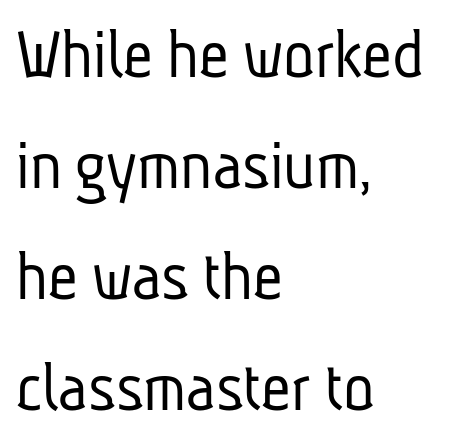
{"serif": "no", "bold": "no", "weight": "light", "width": "condensed", "stroke_contrast": "low", "x_height": "medium", "monospaced": "no", "underline": "no", "align": "left", "line_spacing": "normal", "line_spacing_ratio": 1.52, "letter_spacing": "normal", "letter_spacing_em": 0.0, "glyph_px": 73}
